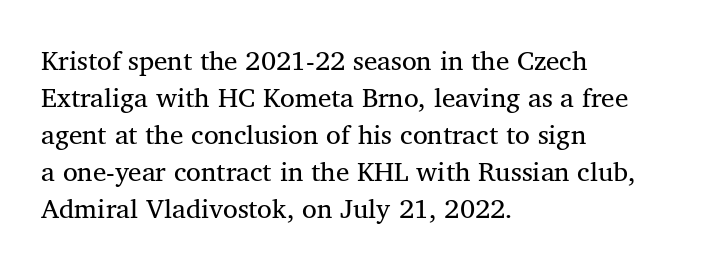
Q: Is the text bold? A: No.
Q: Is the text italic (slanted)? A: No, it is upright.
Q: Is the text underlined? A: No.
Q: How is the paragraph aligned? A: Left-aligned.
Q: Is the spacing between letters normal or unusually wide? A: Normal.
Q: Is the spacing between lines tight, normal or loose? A: Normal.
